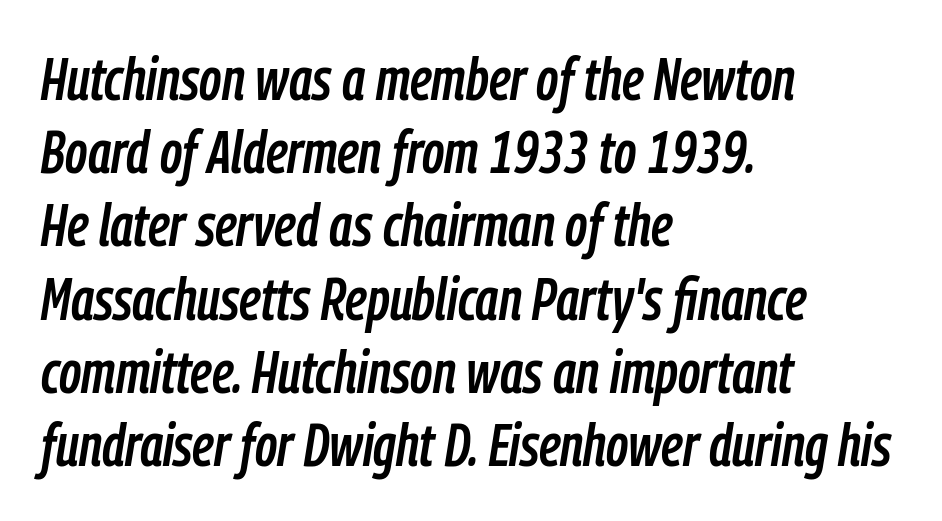
{"italic": "yes", "lean": "right", "slant_degrees": 9, "width": "condensed", "stroke_contrast": "low", "x_height": "medium", "monospaced": "no", "underline": "no", "align": "left", "line_spacing_ratio": 1.22, "letter_spacing": "normal", "letter_spacing_em": 0.0, "glyph_px": 60}
